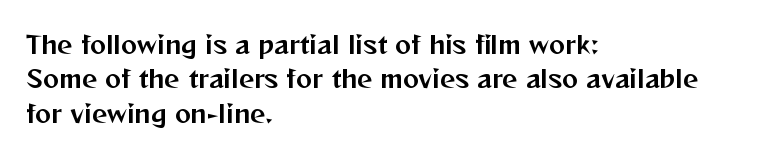
The rows are spaced the way most documents space them. Italic: no, the glyphs are upright roman. Reading down the block, your eye returns to a fixed left position each line. The words here are not underlined. Nothing unusual about the tracking: characters are spaced as the font intends.
